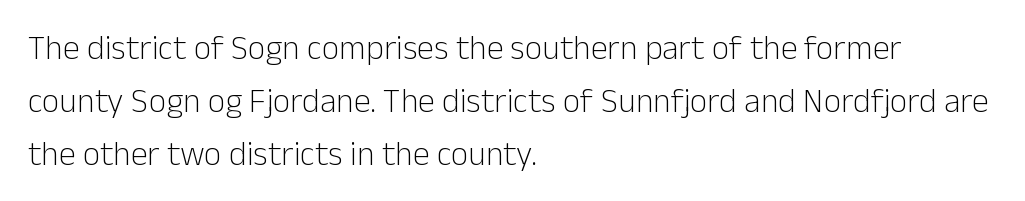
{"serif": "no", "italic": "no", "bold": "no", "weight": "light", "width": "normal", "stroke_contrast": "low", "x_height": "medium", "monospaced": "no", "underline": "no", "align": "left", "line_spacing": "normal", "line_spacing_ratio": 1.56, "letter_spacing": "normal", "letter_spacing_em": 0.0, "glyph_px": 34}
